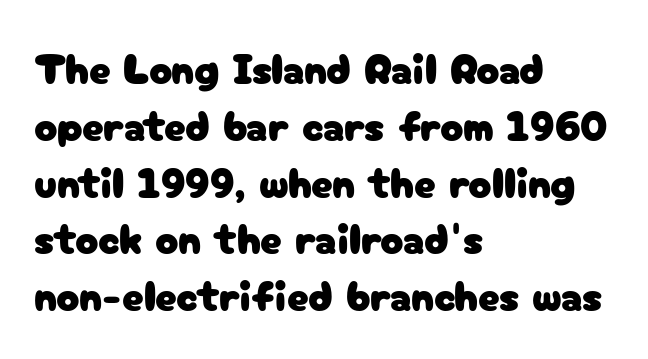
{"serif": "no", "italic": "no", "width": "normal", "stroke_contrast": "low", "x_height": "medium", "monospaced": "no", "underline": "no", "align": "left", "line_spacing": "normal", "line_spacing_ratio": 1.32, "letter_spacing": "normal", "letter_spacing_em": 0.0, "glyph_px": 43}
